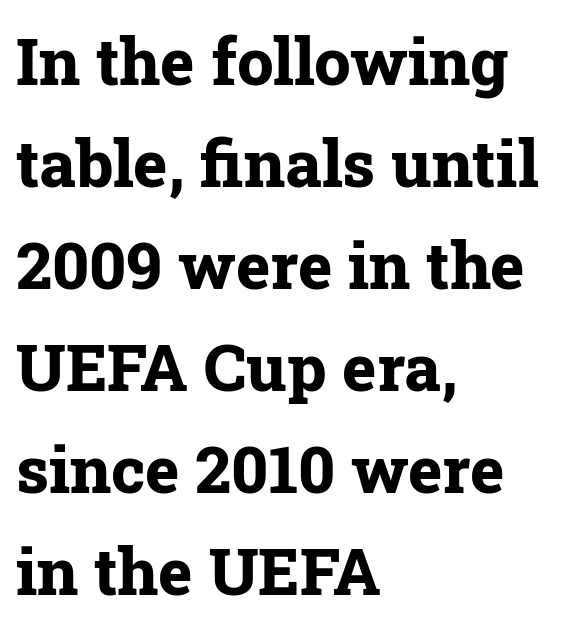
{"serif": "yes", "italic": "no", "bold": "yes", "weight": "bold", "width": "normal", "stroke_contrast": "low", "x_height": "medium", "monospaced": "no", "underline": "no", "align": "left", "line_spacing": "normal", "line_spacing_ratio": 1.57, "letter_spacing": "normal", "letter_spacing_em": 0.0, "glyph_px": 65}
